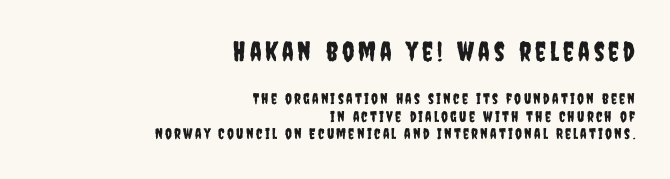
{"italic": "no", "underline": "no", "align": "right", "line_spacing_ratio": 1.19, "larger_block": "first", "size_ratio": 1.8, "glyph_px": 27}
